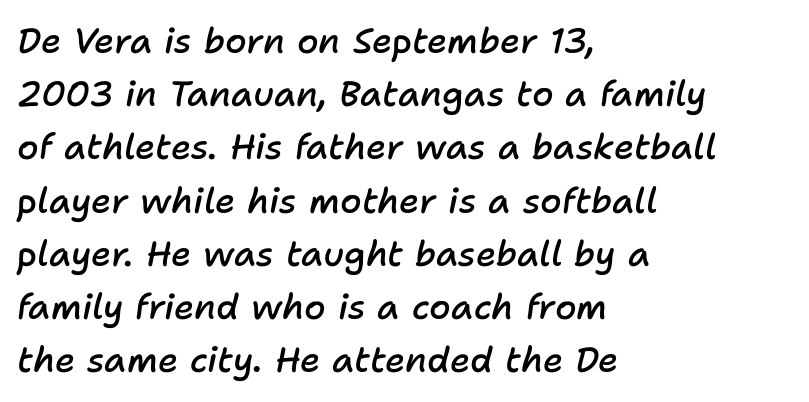
The image shows 35 px semibold type, italic (leaning right); set left-aligned, normal line spacing (1.52x), normal letter spacing, not underlined; low stroke contrast and a medium x-height.
